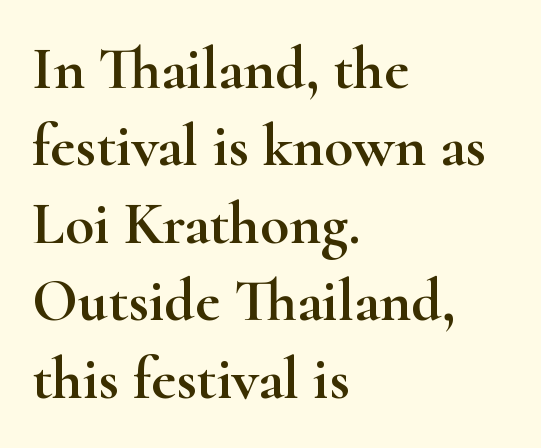
The image shows 60 px wide serif type, upright; set left-aligned, normal line spacing (1.29x), normal letter spacing, not underlined; high stroke contrast and a small x-height.
